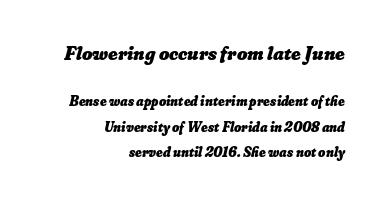
The image shows 20 px bold type; set right-aligned, line spacing 1.81x, normal letter spacing, not underlined; the first (top) block is 1.43x larger.
